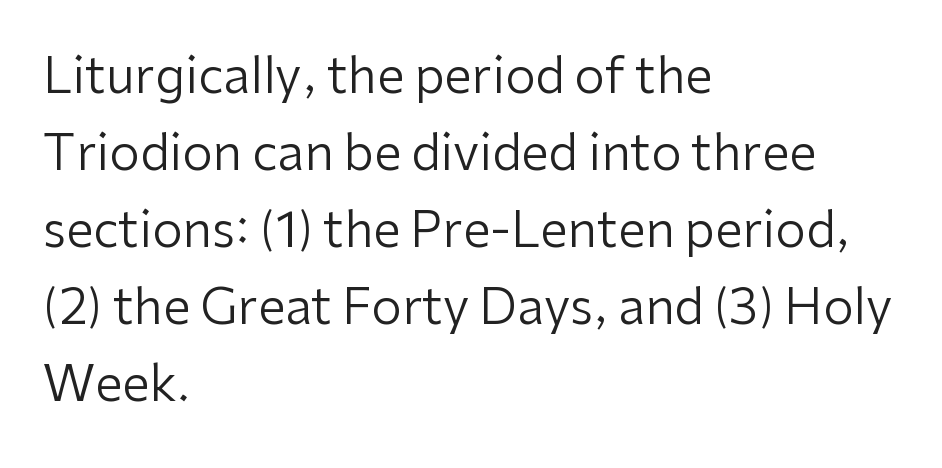
{"serif": "no", "italic": "no", "bold": "no", "weight": "regular", "width": "normal", "stroke_contrast": "low", "x_height": "medium", "monospaced": "no", "underline": "no", "align": "left", "line_spacing": "normal", "line_spacing_ratio": 1.57, "letter_spacing": "normal", "letter_spacing_em": 0.0, "glyph_px": 49}
